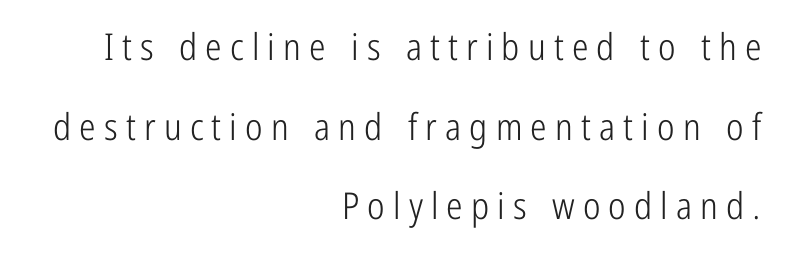
Each stroke keeps to a modest, everyday thickness or less. Just letters on the line, the space beneath them empty. Line ends are locked; line starts wander. Caption: expanded tracking, letters set apart. How would I describe the line gaps? Wide and relaxed. Quick note: not italic, upright.
